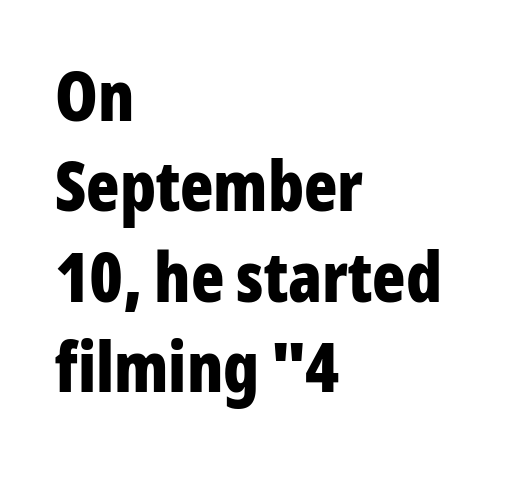
The image shows 69 px bold, condensed sans-serif type, upright; set left-aligned, normal line spacing (1.31x), normal letter spacing, not underlined; low stroke contrast and a medium x-height.
